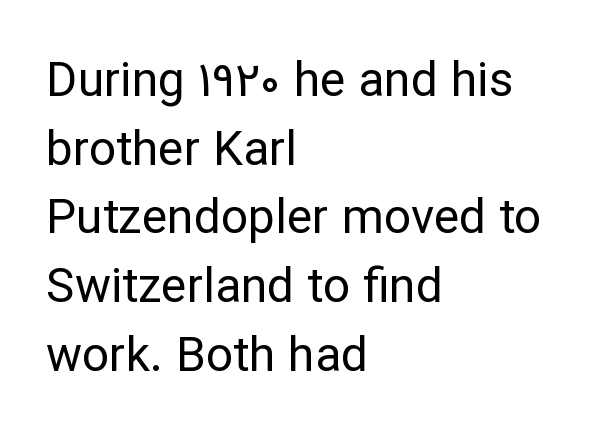
The image shows 48 px regular-weight sans-serif type, upright; set left-aligned, normal line spacing (1.43x), normal letter spacing, not underlined; low stroke contrast and a medium x-height.
